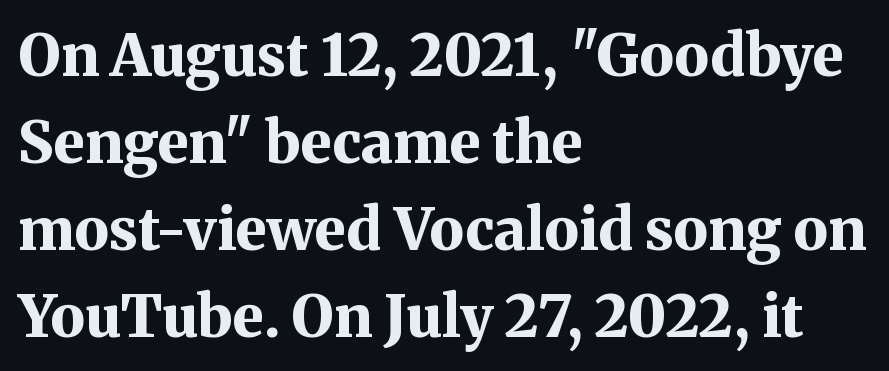
The image shows 58 px bold serif type, upright; set left-aligned, normal line spacing (1.5x), normal letter spacing, not underlined; medium stroke contrast and a medium x-height.
